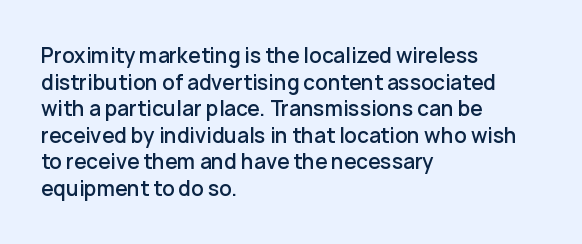
The image shows 20 px text type, upright; set left-aligned, normal line spacing (1.33x), normal letter spacing, not underlined.
